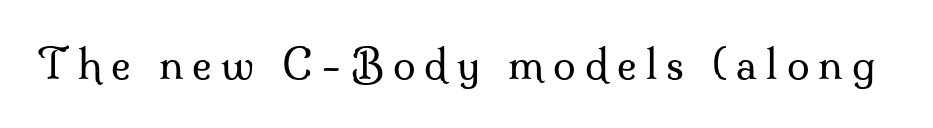
{"serif": "yes", "italic": "no", "bold": "no", "weight": "regular", "width": "normal", "stroke_contrast": "medium", "x_height": "small", "monospaced": "no", "underline": "no", "letter_spacing": "wide", "letter_spacing_em": 0.22, "glyph_px": 41}
